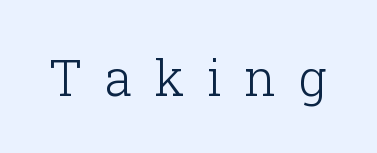
{"serif": "yes", "italic": "no", "bold": "no", "weight": "light", "width": "normal", "stroke_contrast": "low", "x_height": "medium", "monospaced": "no", "underline": "no", "letter_spacing": "wide", "letter_spacing_em": 0.45, "glyph_px": 50}
